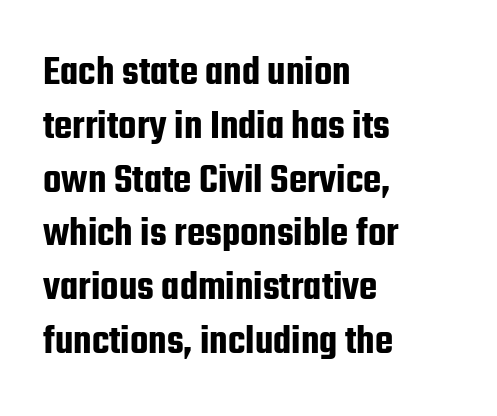
Serifs: no, the terminals of the letterforms are clean. Each letter keeps its own natural width here, so spacing adapts to shape. Horizontal bands of white between lines are of average thickness. Nope, not italic — everything's standing straight. Horizontal alignment here is leftward, the default for most running prose.
